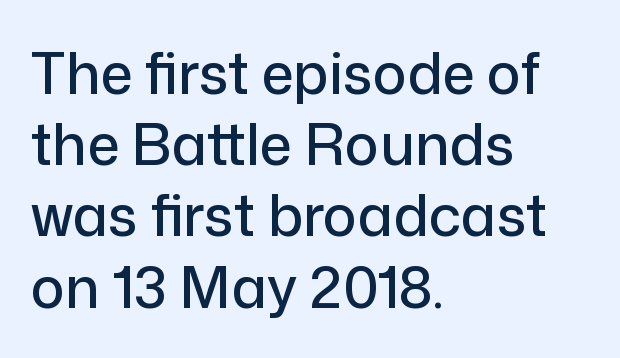
{"serif": "no", "italic": "no", "width": "normal", "stroke_contrast": "low", "x_height": "medium", "monospaced": "no", "underline": "no", "align": "left", "line_spacing": "normal", "line_spacing_ratio": 1.25, "letter_spacing": "normal", "letter_spacing_em": 0.0, "glyph_px": 57}
